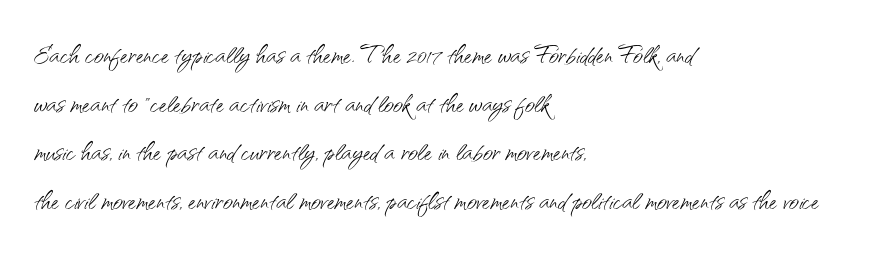
The image shows 34 px light sans-serif type; set left-aligned, normal line spacing (1.43x), normal letter spacing, not underlined; medium stroke contrast and a small x-height.
